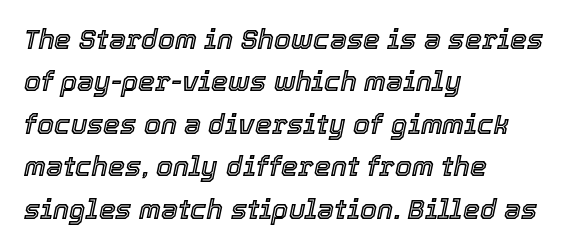
{"italic": "yes", "lean": "right", "slant_degrees": 12, "underline": "no", "align": "left", "line_spacing": "normal", "line_spacing_ratio": 1.57, "letter_spacing": "normal", "letter_spacing_em": 0.0, "glyph_px": 27}
